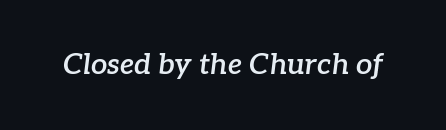
The image shows 29 px semibold serif type, italic (leaning right); set normal letter spacing, not underlined; low stroke contrast and a medium x-height.
